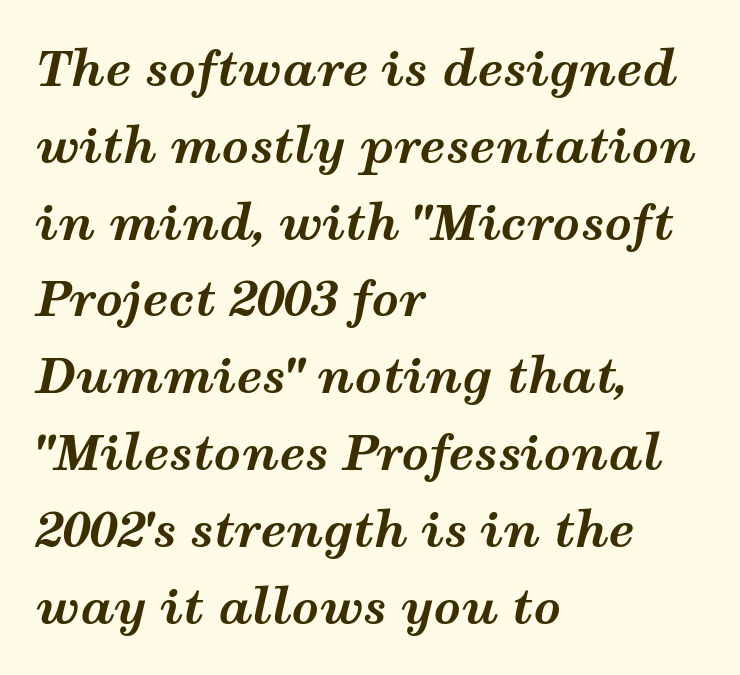
What's the leading like? Ordinary, nothing unusual. The lettering tilts uniformly, giving the passage an italic look. Emphasis by weight is at full strength: bold. Type without underlining. These lines stack with their left ends in a neat column. Looks like regular typesetting: each glyph gets only the width it needs.
